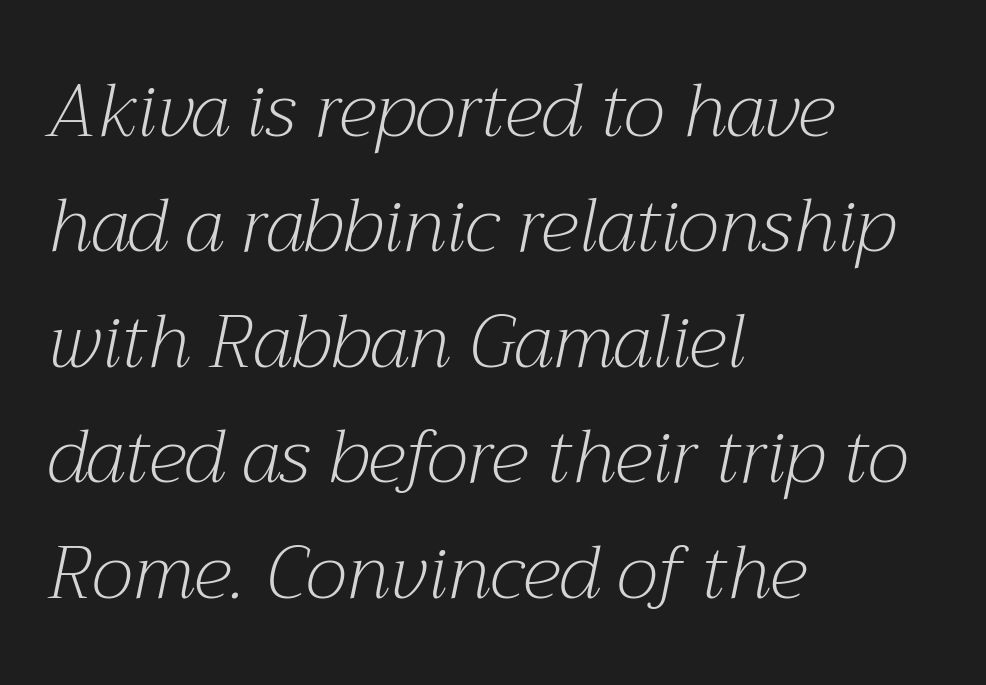
The image shows 74 px light serif type, italic (leaning right); set left-aligned, normal line spacing (1.56x), normal letter spacing, not underlined; medium stroke contrast and a medium x-height.
